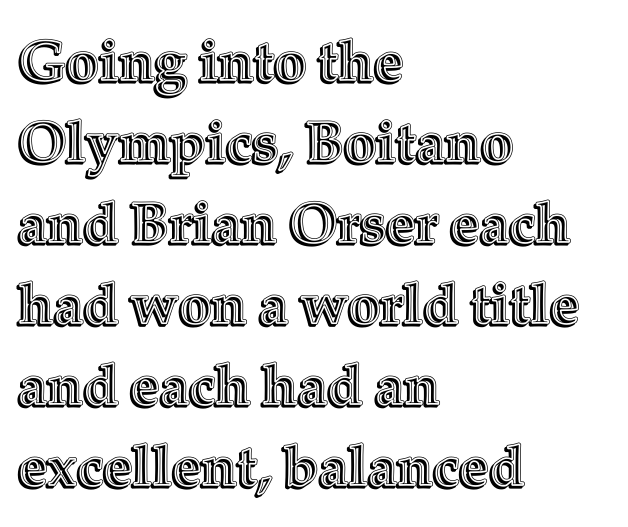
{"italic": "no", "width": "normal", "x_height": "medium", "monospaced": "no", "underline": "no", "align": "left", "line_spacing": "normal", "line_spacing_ratio": 1.42, "letter_spacing": "normal", "letter_spacing_em": 0.0, "glyph_px": 57}
